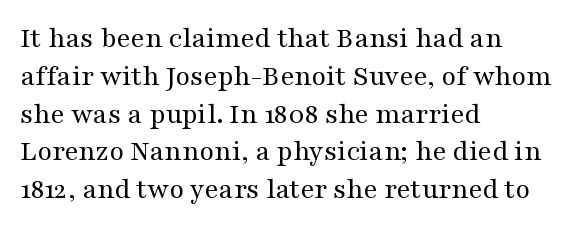
The image shows 30 px regular-weight, wide serif type, upright; set left-aligned, normal line spacing (1.26x), normal letter spacing, not underlined; medium stroke contrast and a medium x-height.
